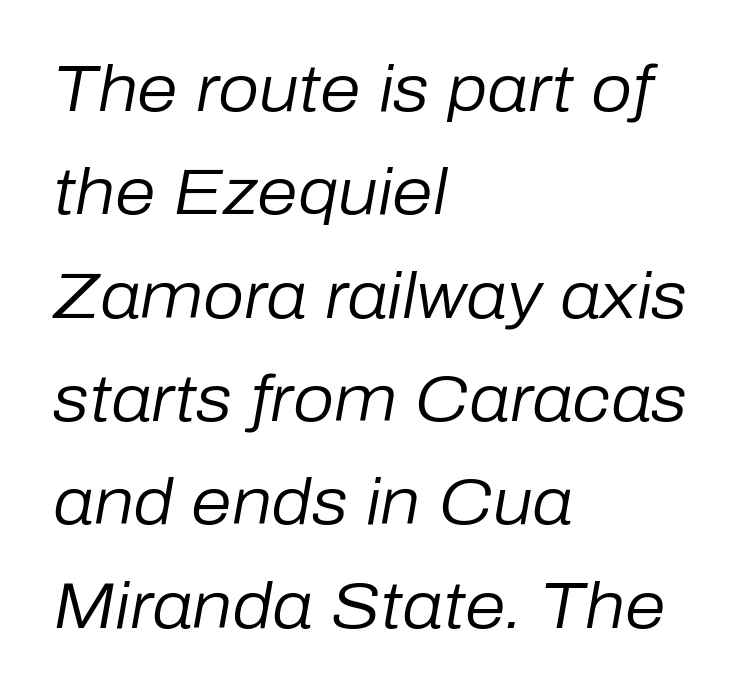
Q: Is the text bold? A: No.
Q: Is the text italic (slanted)? A: Yes, it leans right by about 10 degrees.
Q: Is the text underlined? A: No.
Q: How is the paragraph aligned? A: Left-aligned.
Q: Is the spacing between letters normal or unusually wide? A: Normal.
Q: Is the spacing between lines tight, normal or loose? A: Normal.
Q: Width (condensed, normal, or wide)? A: Normal.
Q: Stroke contrast? A: Low.
Q: x-height? A: Medium.
Q: Monospaced? A: No.
